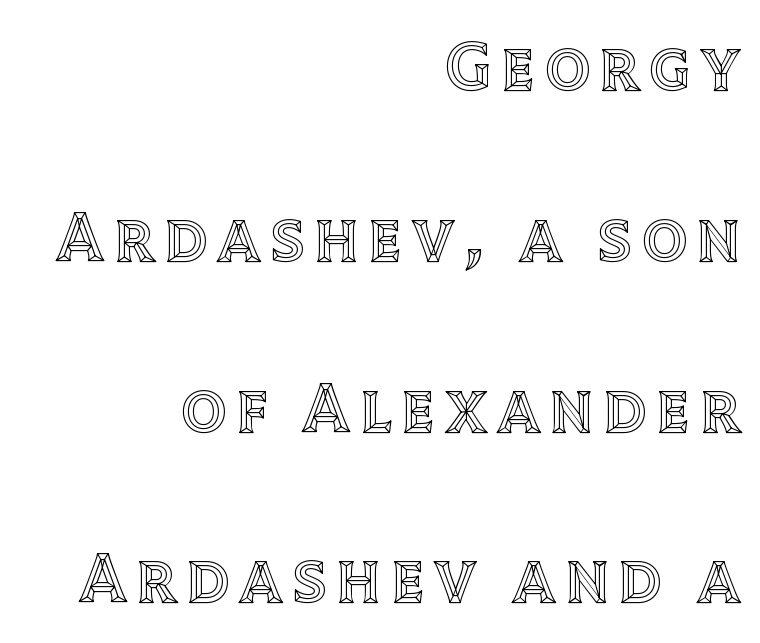
{"italic": "no", "width": "normal", "x_height": "large", "monospaced": "no", "underline": "no", "align": "right", "line_spacing": "loose", "line_spacing_ratio": 2.44, "glyph_px": 70}
